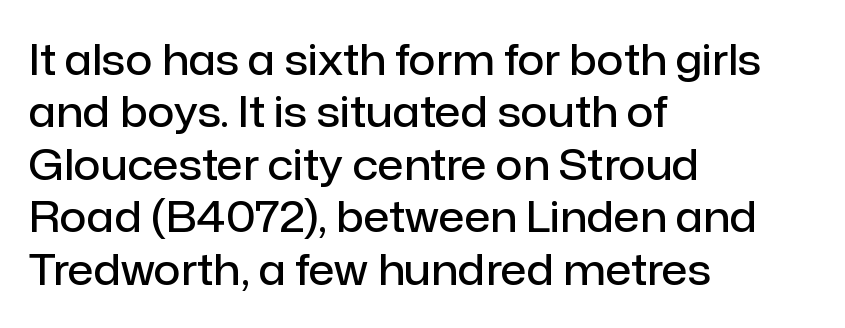
{"serif": "no", "italic": "no", "bold": "semi", "weight": "semibold", "width": "normal", "stroke_contrast": "low", "x_height": "medium", "monospaced": "no", "underline": "no", "align": "left", "line_spacing": "normal", "line_spacing_ratio": 1.25, "letter_spacing": "normal", "letter_spacing_em": 0.0, "glyph_px": 42}
